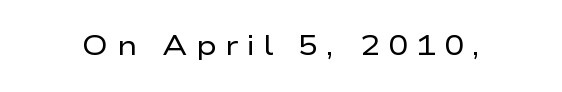
The image shows 27 px text type, upright; set unusually wide letter spacing (+0.29 em), not underlined.
